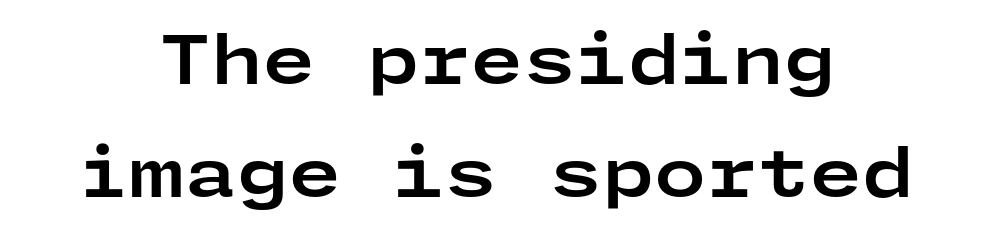
{"serif": "no", "italic": "no", "bold": "yes", "weight": "bold", "width": "wide", "stroke_contrast": "low", "x_height": "medium", "underline": "no", "align": "center", "line_spacing": "normal", "line_spacing_ratio": 1.69, "letter_spacing": "normal", "letter_spacing_em": 0.0, "glyph_px": 67}
